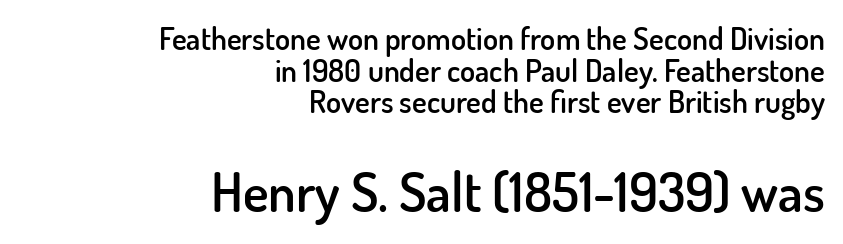
Varying glyph widths throughout — classic text-font behaviour. Small over large — that's the arrangement of the two blocks here. This rendering features lettering with no underline. Caption: multi-line text, flush right, ragged left. Is the letter spacing exaggerated? No — it looks like the ordinary default. Stroke terminals: plain, sans-serif.
